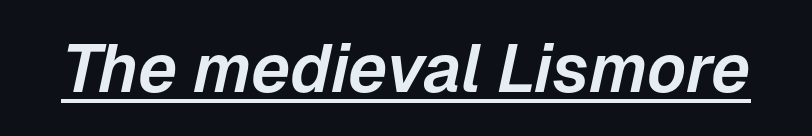
{"italic": "yes", "lean": "right", "slant_degrees": 12, "width": "normal", "stroke_contrast": "low", "x_height": "medium", "monospaced": "no", "underline": "yes", "letter_spacing": "normal", "letter_spacing_em": 0.0, "glyph_px": 68}
